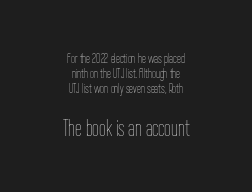
Typeset on center — no edge is straight. You could barely slide anything between these rows. Has an underline been added? It has not. The weight tops out at a normal text grade. Characters follow at the spacing the type designer built in.
